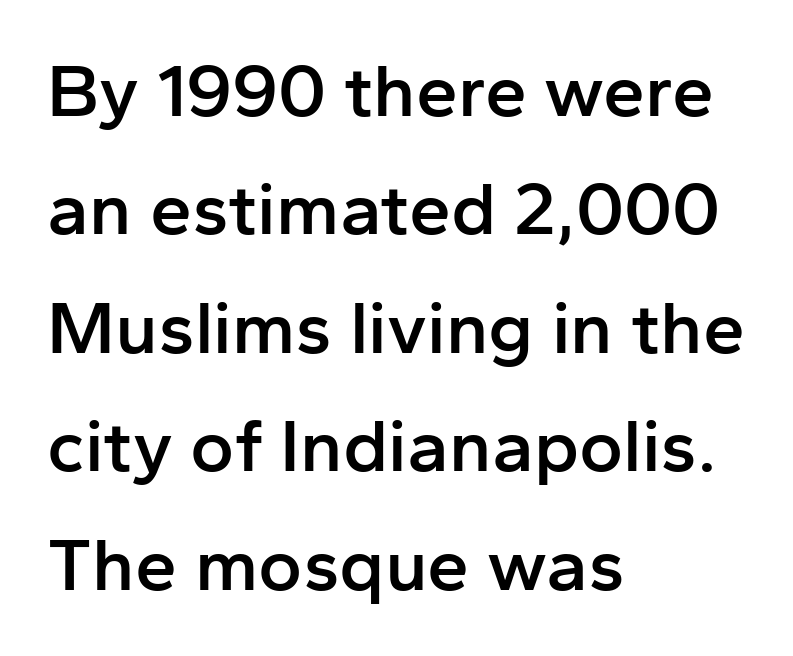
Q: Is the text bold? A: Semi-bold.
Q: Is the text italic (slanted)? A: No, it is upright.
Q: Is the typeface a serif or a sans-serif typeface? A: Sans-serif.
Q: Is the text underlined? A: No.
Q: How is the paragraph aligned? A: Left-aligned.
Q: Is the spacing between letters normal or unusually wide? A: Normal.
Q: Is the spacing between lines tight, normal or loose? A: Normal.
Q: Width (condensed, normal, or wide)? A: Normal.
Q: Stroke contrast? A: Low.
Q: x-height? A: Medium.
Q: Monospaced? A: No.
